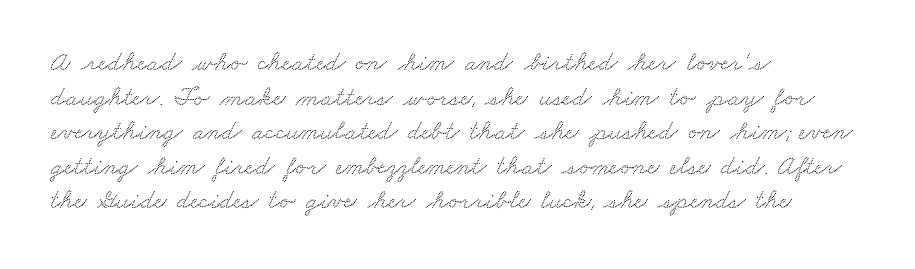
Check the space under the baseline: it is left empty. The rows are spaced the way most documents space them. Letter spacing: default. In CSS terms this would be text-align: left.
